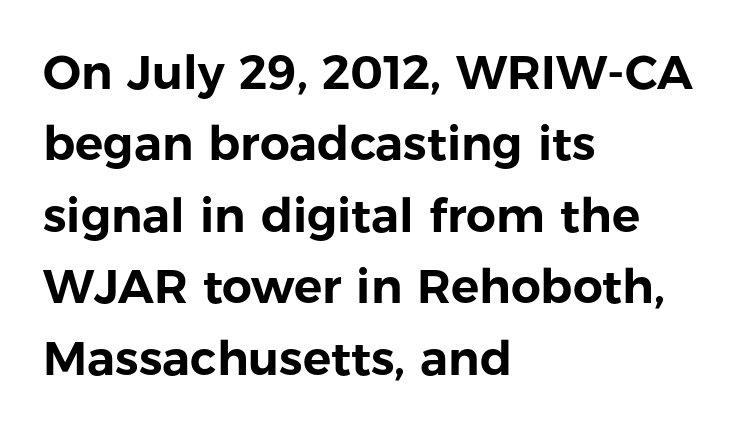
Posture: straight, roman, zero tilt. Reading down the column, the eye jumps a familiar distance to each next line. The compositor pushed each line to the left boundary. Underlining? Definitely not there.
